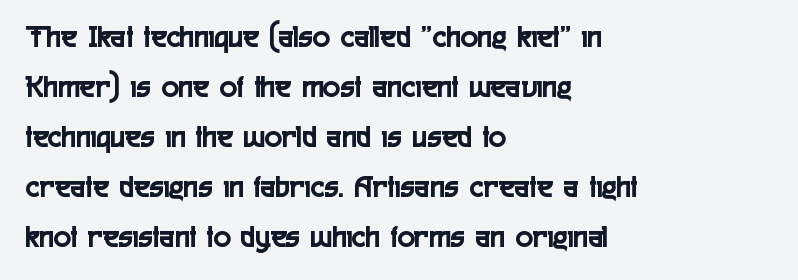
A normal amount of white space separates one row of letters from the next. Font category for this specimen: sans-serif. Tracking here is standard; glyphs follow each other at the usual distance. These lines stack with their left ends in a neat column. The axis of the letterforms is exactly vertical.
